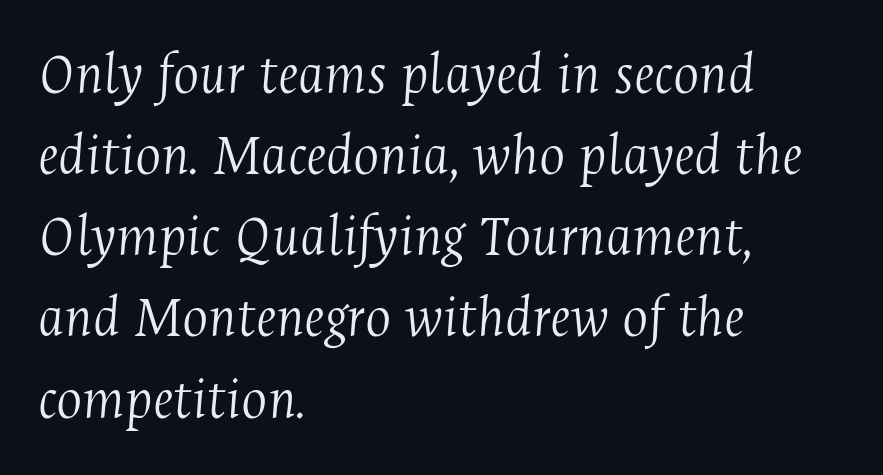
Q: Is the text bold? A: No.
Q: Is the text italic (slanted)? A: Yes, it leans right by about 4 degrees.
Q: Is the typeface a serif or a sans-serif typeface? A: Serif.
Q: Is the text underlined? A: No.
Q: How is the paragraph aligned? A: Left-aligned.
Q: Is the spacing between letters normal or unusually wide? A: Normal.
Q: Is the spacing between lines tight, normal or loose? A: Normal.
Q: Width (condensed, normal, or wide)? A: Condensed.
Q: Stroke contrast? A: Medium.
Q: x-height? A: Medium.
Q: Monospaced? A: No.
